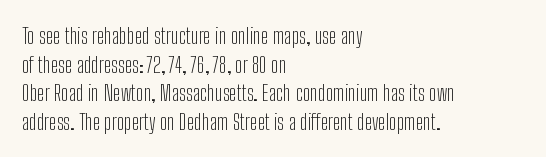
{"italic": "no", "bold": "no", "underline": "no", "align": "left", "line_spacing": "normal", "line_spacing_ratio": 1.3, "letter_spacing": "normal", "letter_spacing_em": 0.0, "glyph_px": 22}
